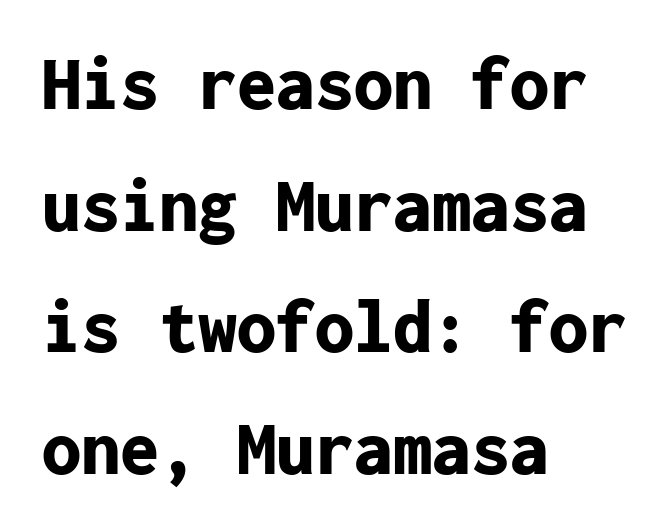
The characters look thick and weighty, a clear bold. Has an underline been added? It has not. You could count columns in this text — the font is strictly monospaced. A typesetter would call this leading conventional body-copy spacing.
